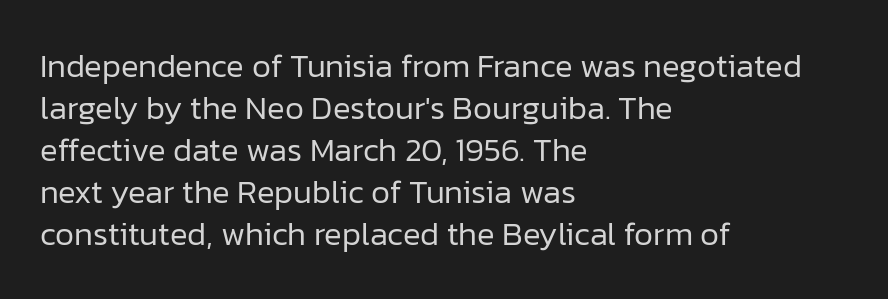
{"serif": "no", "italic": "no", "bold": "no", "weight": "regular", "width": "normal", "stroke_contrast": "low", "x_height": "medium", "monospaced": "no", "underline": "no", "align": "left", "line_spacing": "normal", "line_spacing_ratio": 1.27, "letter_spacing": "normal", "letter_spacing_em": 0.0, "glyph_px": 33}
